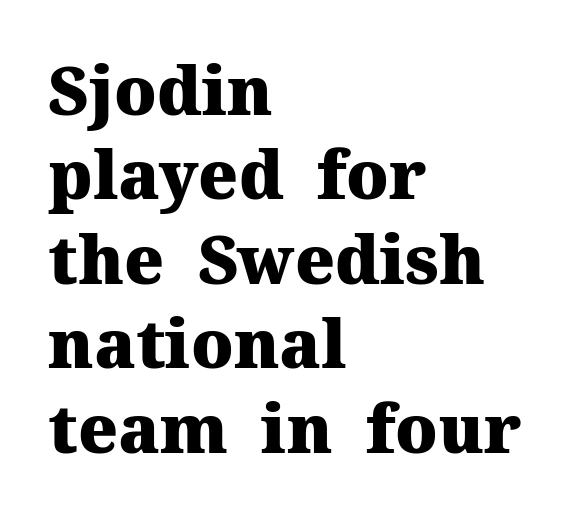
Every letter is thick-stroked: bold, no question. The passage shown is typed in a proportional face where columns would drift. The characters display serif detailing at their extremities. Style check: upright.
